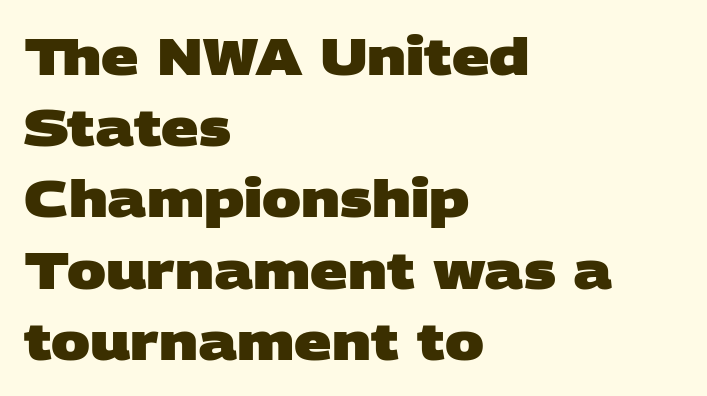
There is no visible air inserted between adjacent glyphs. Only glyphs here, with clear space below each row. Heavy, bold letterforms. The text block is weighted toward the left margin, trailing off unevenly rightward. This rendering employs a face without finishing strokes, i.e., a sans-serif.
